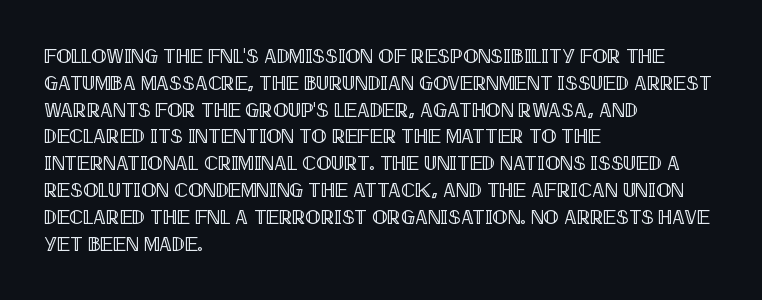
The image shows 20 px text type, upright; set left-aligned, normal line spacing (1.34x), normal letter spacing, not underlined.
